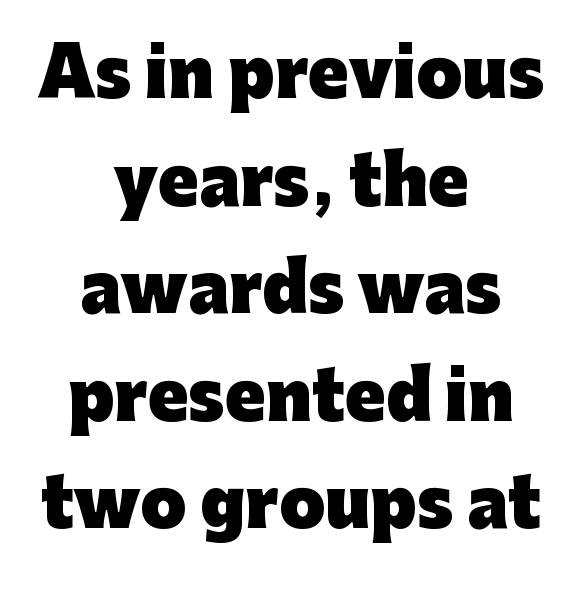
{"serif": "no", "italic": "no", "bold": "yes", "weight": "heavy", "width": "normal", "stroke_contrast": "low", "x_height": "medium", "monospaced": "no", "underline": "no", "align": "center", "line_spacing": "normal", "line_spacing_ratio": 1.63, "letter_spacing": "normal", "letter_spacing_em": 0.0, "glyph_px": 66}
